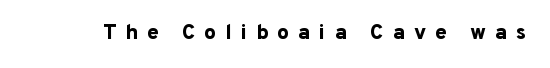
{"italic": "no", "bold": "yes", "underline": "no", "letter_spacing": "wide", "letter_spacing_em": 0.43, "glyph_px": 21}
